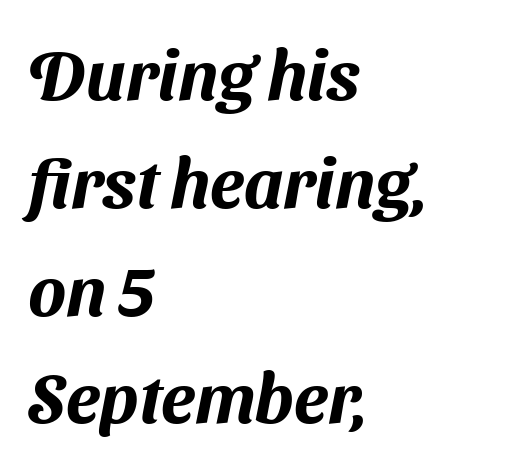
Q: Is the typeface a serif or a sans-serif typeface? A: Sans-serif.
Q: Is the text underlined? A: No.
Q: How is the paragraph aligned? A: Left-aligned.
Q: Is the spacing between letters normal or unusually wide? A: Normal.
Q: Is the spacing between lines tight, normal or loose? A: Normal.
Q: Width (condensed, normal, or wide)? A: Normal.
Q: Stroke contrast? A: Medium.
Q: x-height? A: Medium.
Q: Monospaced? A: No.
